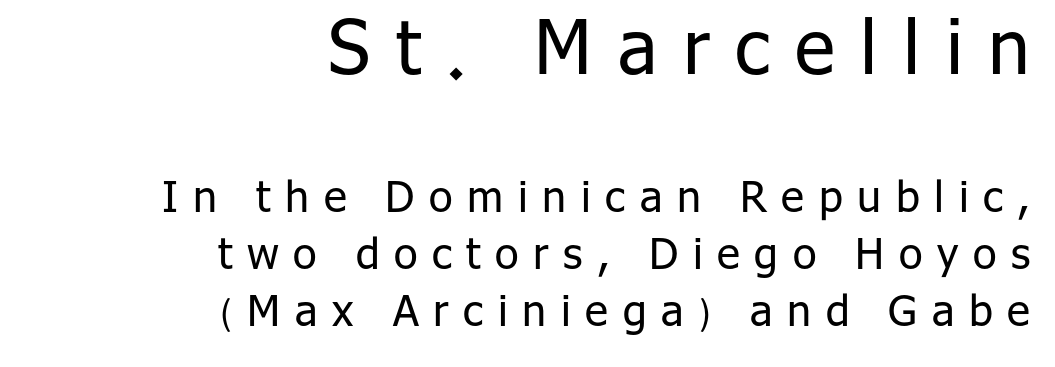
Casual observation: everything's shoved over to the right. A clean baseline with only descenders dipping below it. The block sitting higher on the canvas is the one with enlarged characters. Words appear elongated and porous because spacing is wide.
